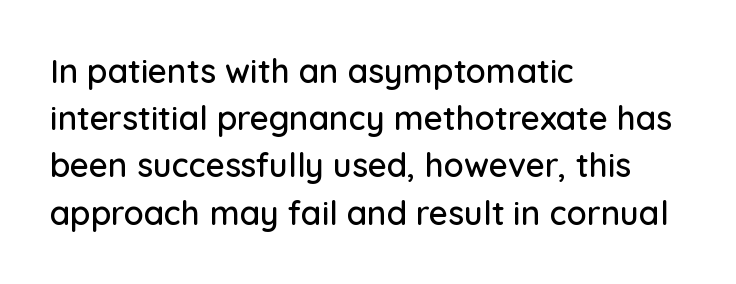
Q: Is the text italic (slanted)? A: No, it is upright.
Q: Is the typeface a serif or a sans-serif typeface? A: Sans-serif.
Q: Is the text underlined? A: No.
Q: How is the paragraph aligned? A: Left-aligned.
Q: Is the spacing between letters normal or unusually wide? A: Normal.
Q: Is the spacing between lines tight, normal or loose? A: Normal.
Q: Width (condensed, normal, or wide)? A: Normal.
Q: Stroke contrast? A: Low.
Q: x-height? A: Medium.
Q: Monospaced? A: No.
